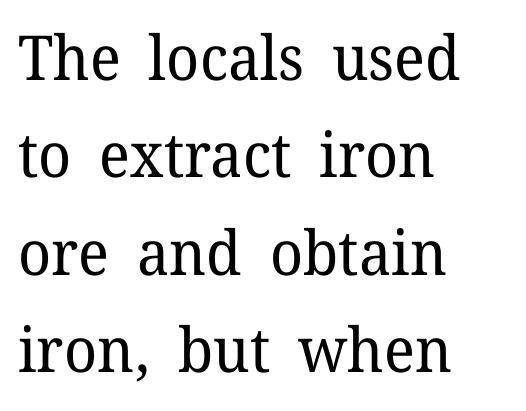
The image shows 62 px regular-weight serif type, upright; set left-aligned, normal line spacing (1.57x), normal letter spacing, not underlined; low stroke contrast and a medium x-height.
